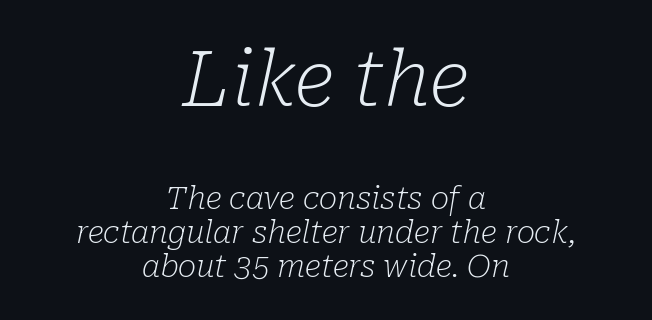
Q: Is the text bold? A: No.
Q: Is the text italic (slanted)? A: Yes, it leans right by about 10 degrees.
Q: Is the typeface a serif or a sans-serif typeface? A: Serif.
Q: Is the text underlined? A: No.
Q: How is the paragraph aligned? A: Centered.
Q: Is the spacing between letters normal or unusually wide? A: Normal.
Q: Is the spacing between lines tight, normal or loose? A: Tight.
Q: Which block of text is set in a larger size, the first (top) or the second (bottom)? A: The first (top) one.
Q: Width (condensed, normal, or wide)? A: Normal.
Q: Stroke contrast? A: Low.
Q: x-height? A: Medium.
Q: Monospaced? A: No.
